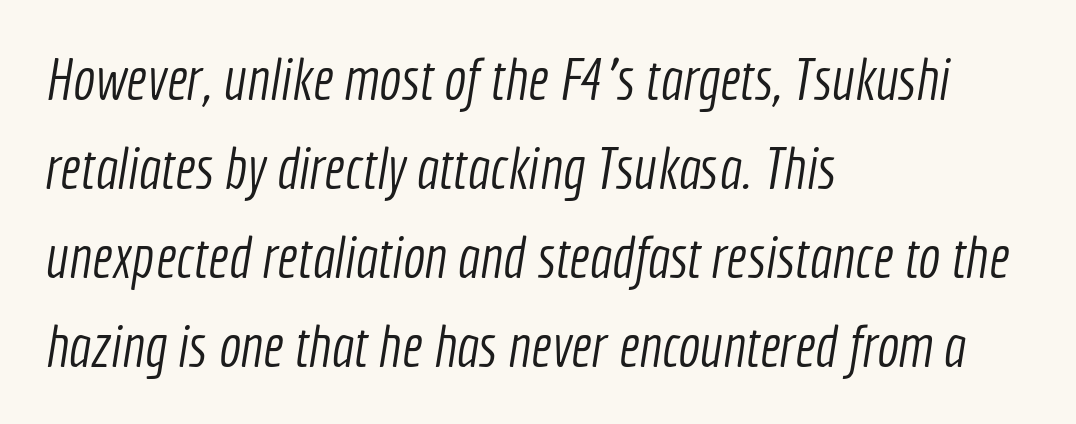
The image shows 59 px light, condensed sans-serif type; set left-aligned, normal line spacing (1.51x), normal letter spacing, not underlined; a medium x-height.
